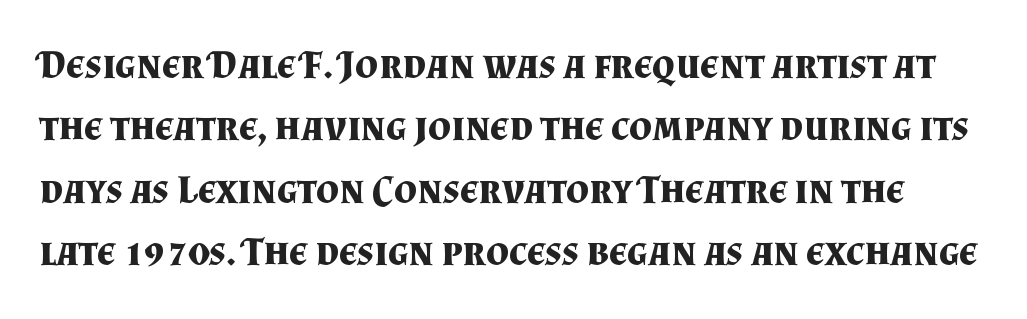
Beneath every word, the page is bare. These lines sit exactly where default settings would place them. Plenty of ink on the page — the face is bold. Observe the serifs anchoring each vertical stroke in this sample. This sample uses plain, unmodified letter spacing.
